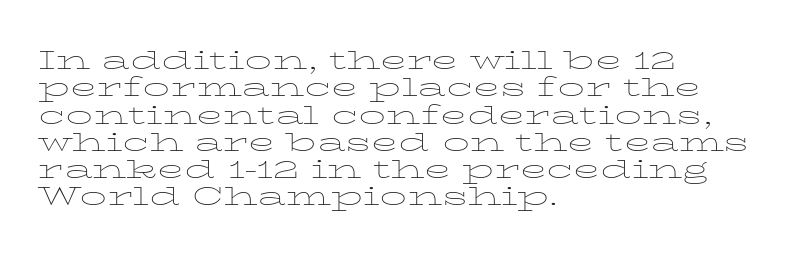
The baseline area is clear. This is the regular roman posture of the typeface. Leading: reduced. The characters are drawn with everyday or finer stroke widths. Typeset ragged right — the left edge is the straight one.
